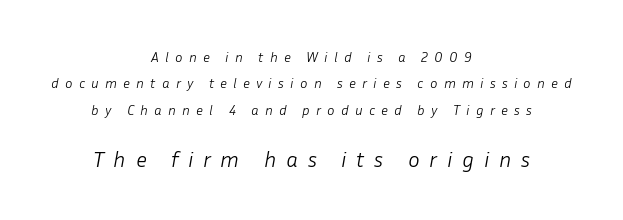
Q: Is the text bold? A: No.
Q: Is the text italic (slanted)? A: Yes, it leans right by about 10 degrees.
Q: Is the text underlined? A: No.
Q: How is the paragraph aligned? A: Centered.
Q: Is the spacing between letters normal or unusually wide? A: Unusually wide.
Q: Which block of text is set in a larger size, the first (top) or the second (bottom)? A: The second (bottom) one.
